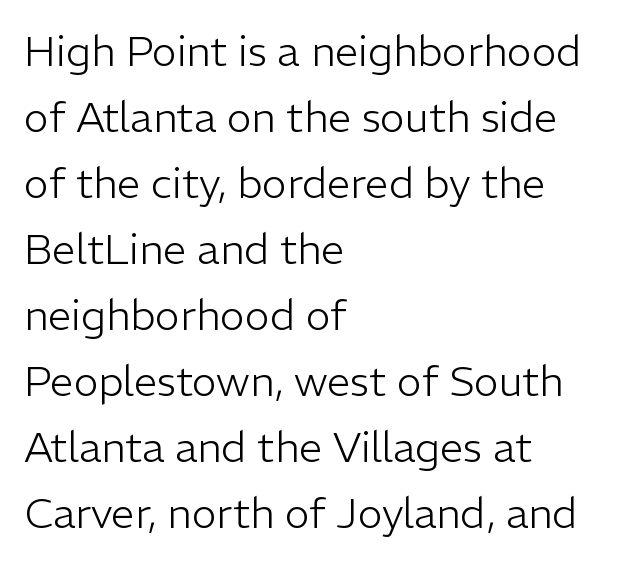
Posture: upright roman. Heft: none added — not bold. Each letter keeps its own natural width here, so spacing adapts to shape. Horizontal bands of white between lines are of average thickness. These lines keep a tight, regular rhythm from letter to letter.
